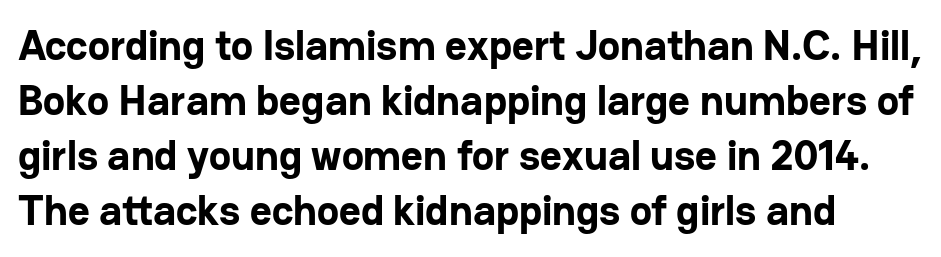
Q: Is the text bold? A: Yes.
Q: Is the text italic (slanted)? A: No, it is upright.
Q: Is the typeface a serif or a sans-serif typeface? A: Sans-serif.
Q: Is the text underlined? A: No.
Q: Is the spacing between letters normal or unusually wide? A: Normal.
Q: Is the spacing between lines tight, normal or loose? A: Normal.
Q: Width (condensed, normal, or wide)? A: Normal.
Q: Stroke contrast? A: Low.
Q: x-height? A: Medium.
Q: Monospaced? A: No.
